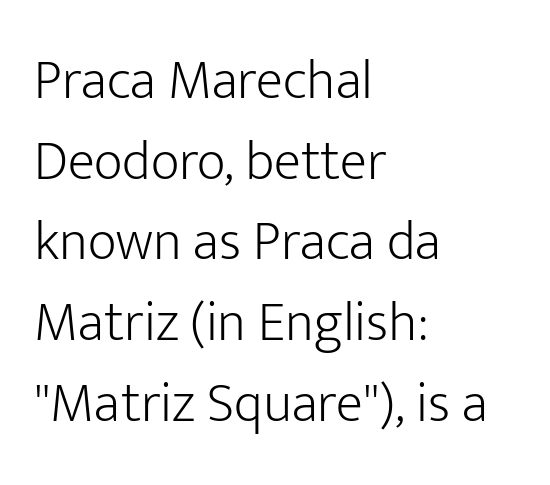
The image shows 56 px light sans-serif type, upright; set left-aligned, normal line spacing (1.44x), normal letter spacing, not underlined; low stroke contrast and a medium x-height.
